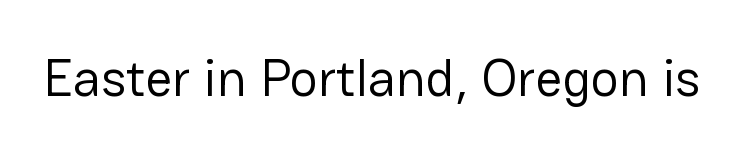
Q: Is the text bold? A: No.
Q: Is the text italic (slanted)? A: No, it is upright.
Q: Is the typeface a serif or a sans-serif typeface? A: Sans-serif.
Q: Is the text underlined? A: No.
Q: Is the spacing between letters normal or unusually wide? A: Normal.
Q: Width (condensed, normal, or wide)? A: Normal.
Q: Stroke contrast? A: Low.
Q: x-height? A: Medium.
Q: Monospaced? A: No.
